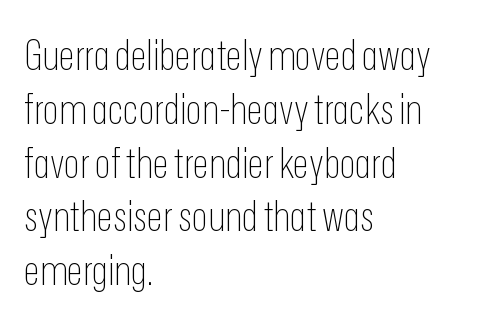
{"serif": "no", "italic": "no", "bold": "no", "weight": "thin", "width": "condensed", "stroke_contrast": "low", "x_height": "medium", "monospaced": "no", "underline": "no", "align": "left", "line_spacing": "normal", "line_spacing_ratio": 1.28, "letter_spacing": "normal", "letter_spacing_em": 0.0, "glyph_px": 42}
